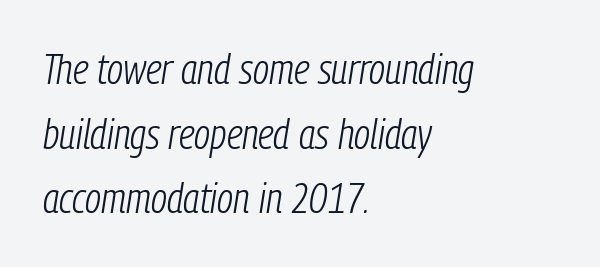
Q: Is the text bold? A: No.
Q: Is the text italic (slanted)? A: Yes, it leans right by about 9 degrees.
Q: Is the text underlined? A: No.
Q: How is the paragraph aligned? A: Left-aligned.
Q: Is the spacing between letters normal or unusually wide? A: Normal.
Q: Is the spacing between lines tight, normal or loose? A: Normal.
Q: Width (condensed, normal, or wide)? A: Condensed.
Q: Stroke contrast? A: Low.
Q: x-height? A: Medium.
Q: Monospaced? A: No.
